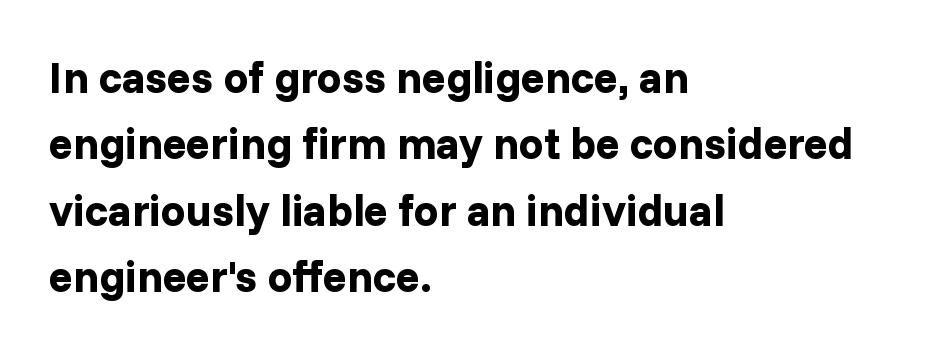
The image shows 44 px bold sans-serif type, upright; set left-aligned, normal line spacing (1.51x), normal letter spacing, not underlined; low stroke contrast and a medium x-height.
